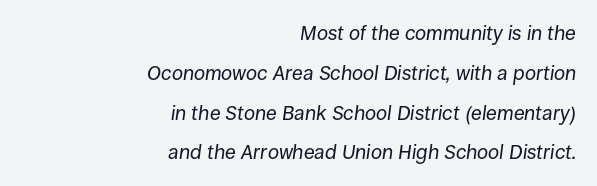
The image shows 20 px text type, italic (leaning right); set right-aligned, loose line spacing (1.99x), normal letter spacing, not underlined.
